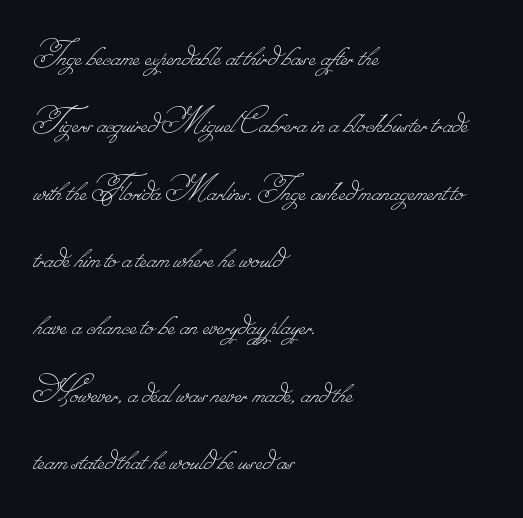
The image shows 37 px thin type; set left-aligned, line spacing 1.82x, normal letter spacing, not underlined; low stroke contrast.
